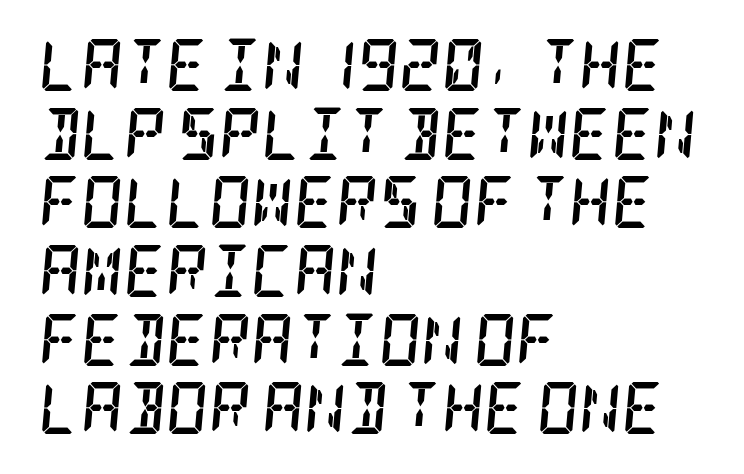
{"serif": "yes", "italic": "yes", "lean": "right", "slant_degrees": 5, "bold": "yes", "weight": "semibold", "width": "condensed", "stroke_contrast": "low", "x_height": "large", "underline": "no", "align": "left", "line_spacing": "normal", "line_spacing_ratio": 1.32, "letter_spacing": "normal", "letter_spacing_em": 0.0, "glyph_px": 52}
